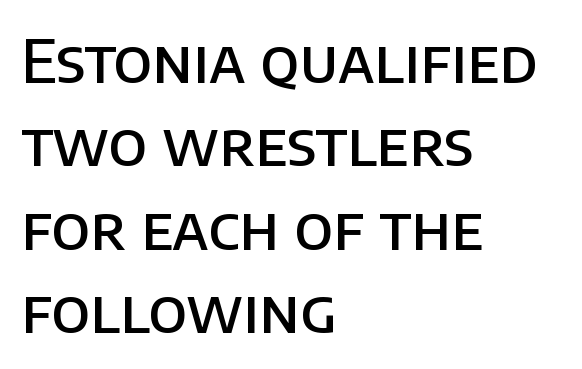
{"serif": "no", "italic": "no", "bold": "semi", "weight": "semibold", "width": "normal", "stroke_contrast": "low", "x_height": "large", "monospaced": "no", "underline": "no", "align": "left", "line_spacing": "normal", "line_spacing_ratio": 1.39, "letter_spacing": "normal", "letter_spacing_em": 0.0, "glyph_px": 60}
